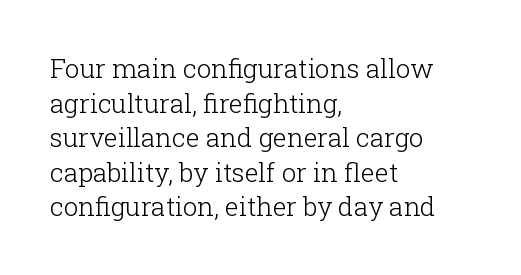
Q: Is the text bold? A: No.
Q: Is the text italic (slanted)? A: No, it is upright.
Q: Is the text underlined? A: No.
Q: How is the paragraph aligned? A: Left-aligned.
Q: Is the spacing between letters normal or unusually wide? A: Normal.
Q: Is the spacing between lines tight, normal or loose? A: Normal.
